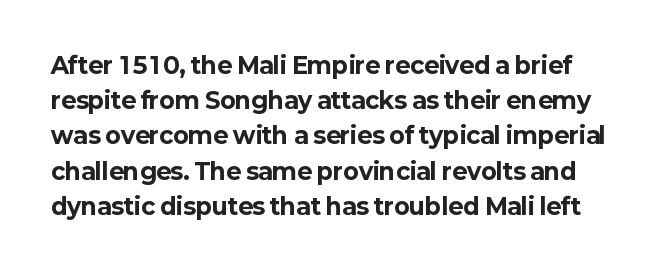
The foot of each line stays bare and open. If you measured baseline to baseline, you'd find a middling distance. Strong, thick strokes mark this as bold type. Quick note: not italic, upright.
